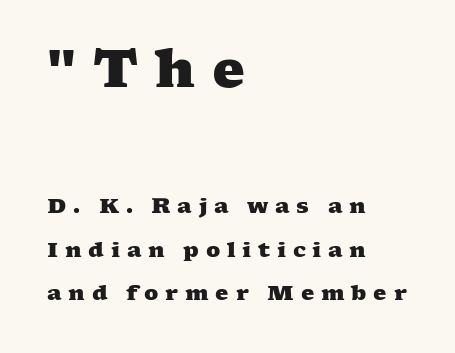
The characters display serif detailing at their extremities. A typesetter would call this proportional, since set widths differ per character. The vertical gap from one line to the next is large. Quick note: underline off.
